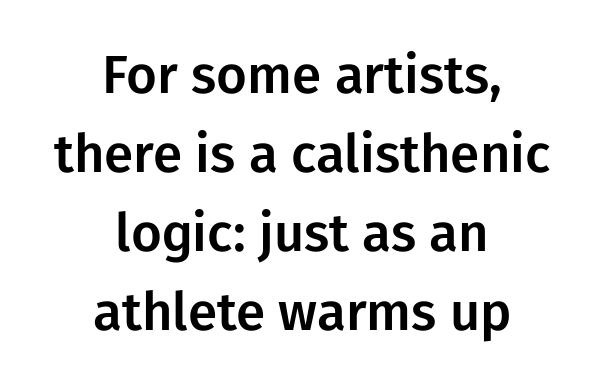
The image shows 53 px sans-serif type, upright; set centered, normal line spacing (1.49x), normal letter spacing, not underlined; low stroke contrast and a medium x-height.
